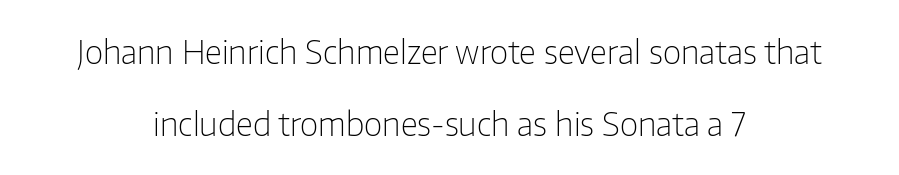
Think of a printed novel: that variable character pitch is what you see here. Line spacing here is loose. Stems and bowls with no extra thickness — not bold. The letterforms sit shoulder to shoulder at normal distance. The whitespace from short lines is split evenly between both sides.
